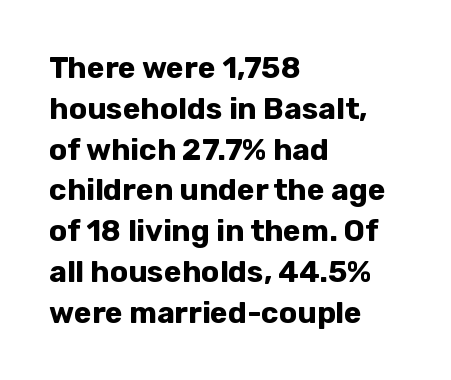
{"serif": "no", "italic": "no", "bold": "yes", "weight": "bold", "width": "normal", "stroke_contrast": "low", "x_height": "medium", "monospaced": "no", "underline": "no", "align": "left", "line_spacing": "normal", "line_spacing_ratio": 1.36, "letter_spacing": "normal", "letter_spacing_em": 0.0, "glyph_px": 30}
